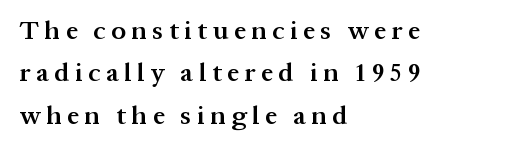
Every stem runs plumb, perpendicular to the baseline. The face used here is rendered with a markedly widened letterfit. Each row of text sits above clean, open space. The glyphs have the mass of a demibold cut, below bold.
